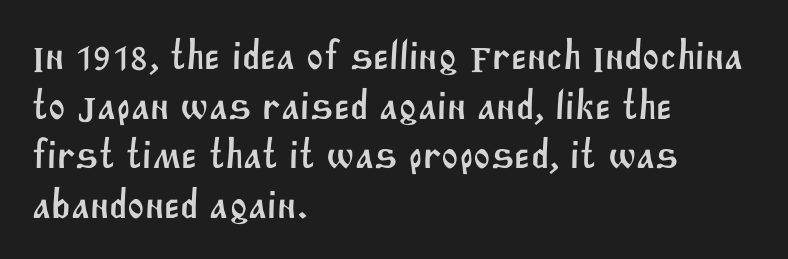
{"serif": "no", "width": "normal", "stroke_contrast": "medium", "x_height": "large", "monospaced": "no", "underline": "no", "align": "left", "line_spacing_ratio": 1.21, "letter_spacing": "normal", "letter_spacing_em": 0.0, "glyph_px": 41}
